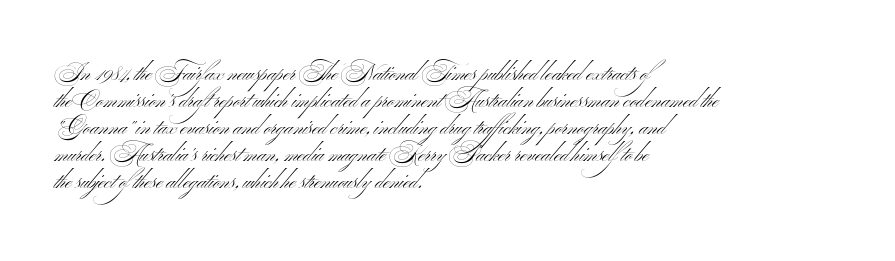
Beneath every word, the page is bare. Caption: face not bold, strokes unweighted. The gaps between neighbouring characters are ordinary and unremarkable.
